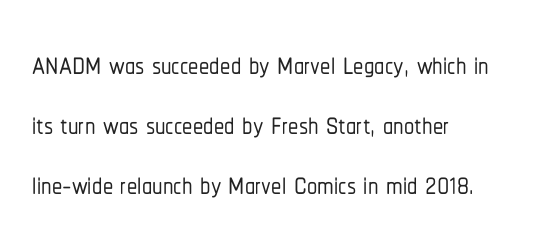
{"serif": "no", "italic": "no", "width": "condensed", "stroke_contrast": "low", "x_height": "medium", "monospaced": "no", "underline": "no", "align": "left", "line_spacing": "normal", "line_spacing_ratio": 1.46, "letter_spacing": "normal", "letter_spacing_em": 0.0, "glyph_px": 41}
